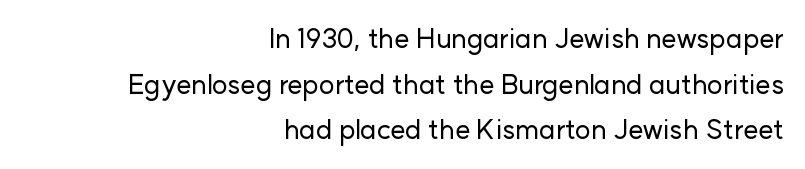
{"italic": "no", "underline": "no", "align": "right", "line_spacing": "normal", "line_spacing_ratio": 1.69, "letter_spacing": "normal", "letter_spacing_em": 0.0, "glyph_px": 27}
